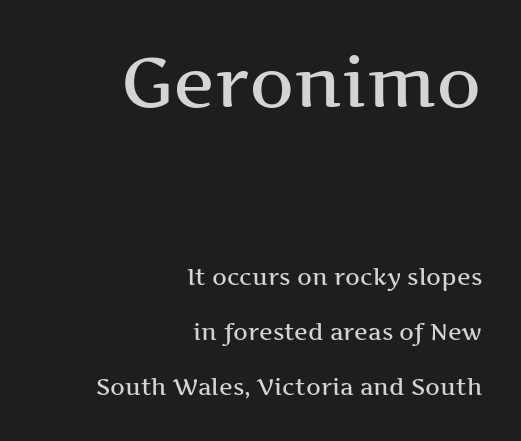
This rendering uses right alignment, leaving the left contour irregular. Honestly, there is no underline to notice here at all. The tracking reads as untouched default to a designer's eye. Each new line begins a long way beneath the previous one. What kind of face is this? One with serifs.
